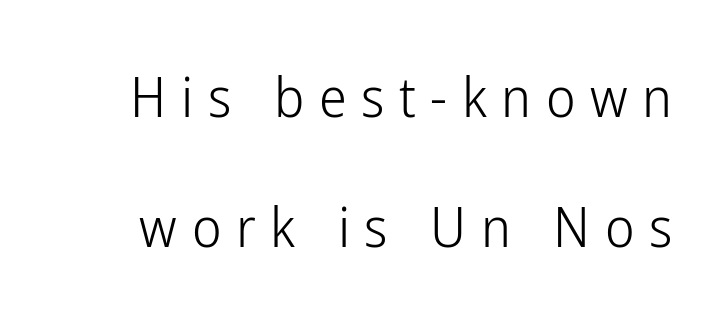
{"serif": "no", "italic": "no", "bold": "no", "weight": "light", "width": "condensed", "stroke_contrast": "low", "x_height": "medium", "monospaced": "no", "underline": "no", "line_spacing": "loose", "line_spacing_ratio": 2.33, "letter_spacing": "wide", "letter_spacing_em": 0.26, "glyph_px": 56}
